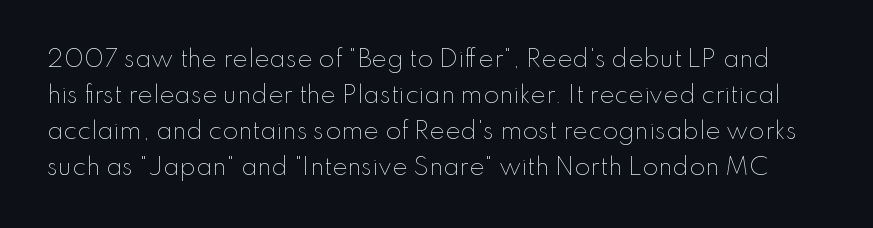
Q: Is the text bold? A: No.
Q: Is the text italic (slanted)? A: No, it is upright.
Q: Is the text underlined? A: No.
Q: Is the spacing between letters normal or unusually wide? A: Normal.
Q: Is the spacing between lines tight, normal or loose? A: Normal.
